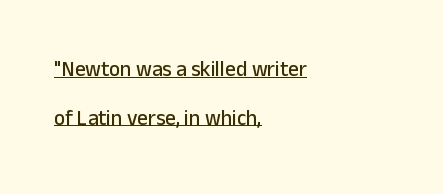
Whoever set this chose breathing room over compactness in the vertical rhythm. Ascenders rise straight up at ninety degrees. The ragged edge is on the right, which tells us the setting is flush left. Caption: lettering with a line underneath. A typesetter would call this zero additional tracking.
